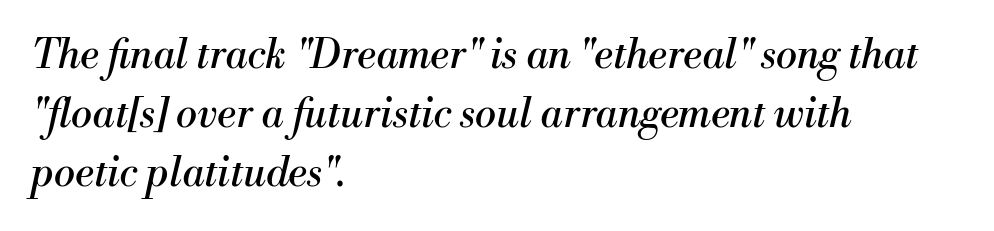
Words appear dense and cohesive because spacing is normal. The rendering applies a slant to the glyphs. The rendering uses natural spacing where letterforms have individual widths. Stems and bowls with no extra thickness — not bold.
